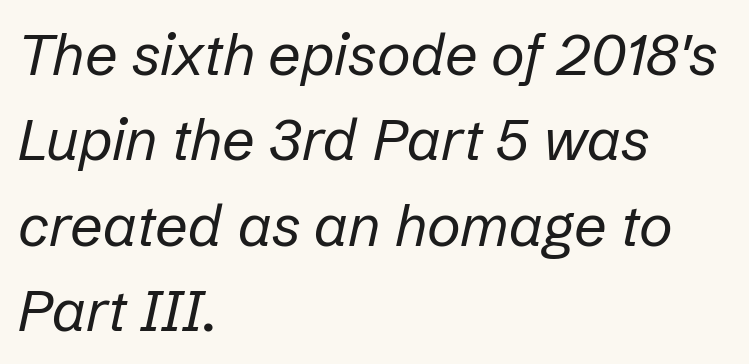
{"italic": "yes", "lean": "right", "slant_degrees": 12, "bold": "no", "weight": "regular", "width": "normal", "stroke_contrast": "low", "x_height": "medium", "monospaced": "no", "underline": "no", "align": "left", "line_spacing": "normal", "line_spacing_ratio": 1.47, "letter_spacing": "normal", "letter_spacing_em": 0.0, "glyph_px": 58}
